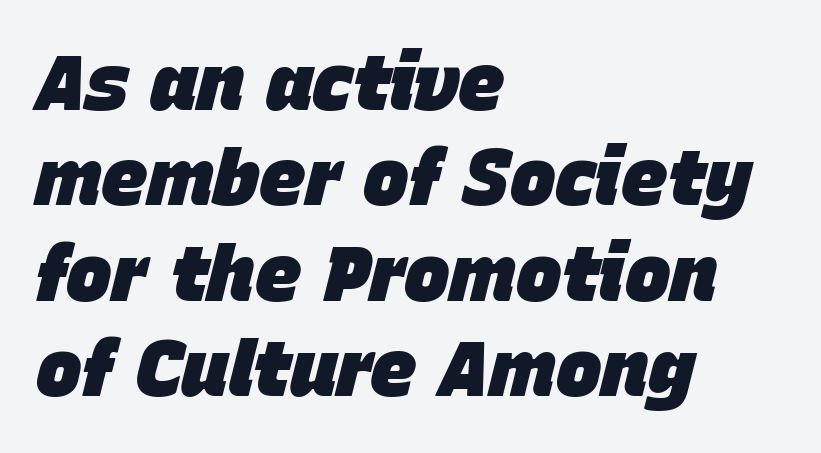
{"italic": "yes", "lean": "right", "slant_degrees": 15, "bold": "yes", "weight": "heavy", "width": "normal", "stroke_contrast": "low", "x_height": "large", "monospaced": "no", "underline": "no", "align": "left", "line_spacing_ratio": 1.24, "letter_spacing": "normal", "letter_spacing_em": 0.0, "glyph_px": 77}
